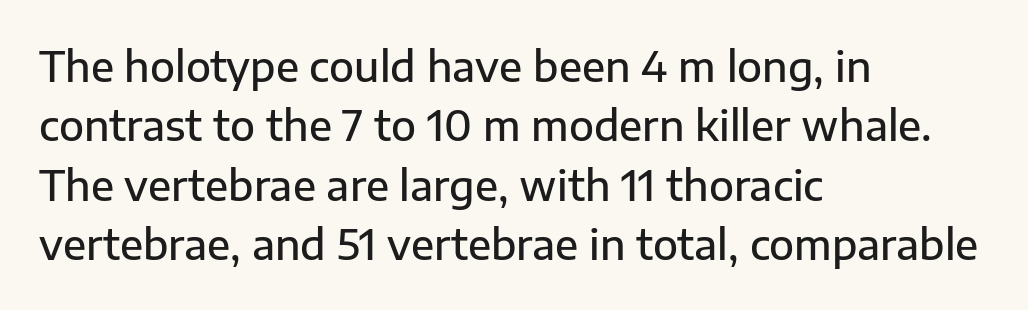
The image shows 41 px semibold sans-serif type, upright; set left-aligned, normal line spacing (1.45x), normal letter spacing, not underlined; low stroke contrast and a medium x-height.
